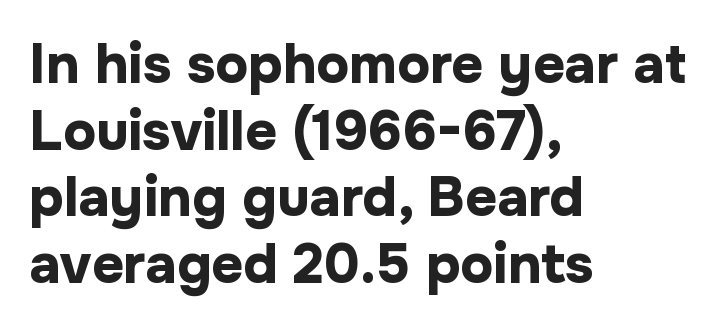
The image shows 55 px bold sans-serif type, upright; set left-aligned, line spacing 1.21x, normal letter spacing, not underlined; low stroke contrast and a medium x-height.
